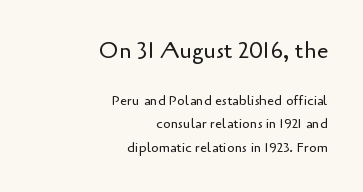
The image shows 23 px text type, upright; set right-aligned, normal line spacing (1.65x), normal letter spacing, not underlined; the first (top) block is 1.64x larger.
